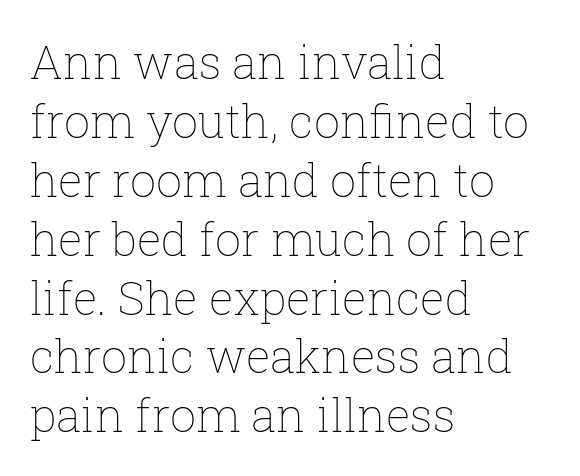
The area under the type is left untouched. Summary of vertical rhythm: regular, with standard interline spacing. Nobody touched the tracking dial on this one. Proportional: the letters do not fall into vertical columns. No extra ink here — the face is not bold.
